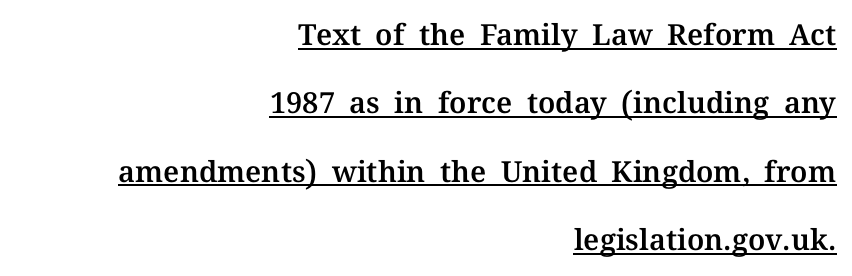
Q: Is the text italic (slanted)? A: No, it is upright.
Q: Is the typeface a serif or a sans-serif typeface? A: Serif.
Q: Is the text underlined? A: Yes.
Q: How is the paragraph aligned? A: Right-aligned.
Q: Is the spacing between letters normal or unusually wide? A: Normal.
Q: Is the spacing between lines tight, normal or loose? A: Loose.
Q: Width (condensed, normal, or wide)? A: Normal.
Q: Stroke contrast? A: Medium.
Q: x-height? A: Medium.
Q: Monospaced? A: No.
